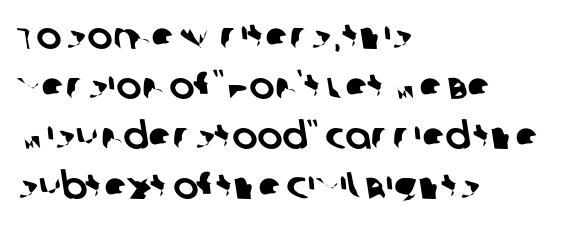
Q: Is the typeface a serif or a sans-serif typeface? A: Sans-serif.
Q: Is the text underlined? A: No.
Q: How is the paragraph aligned? A: Left-aligned.
Q: Is the spacing between letters normal or unusually wide? A: Normal.
Q: Is the spacing between lines tight, normal or loose? A: Normal.
Q: Width (condensed, normal, or wide)? A: Normal.
Q: Stroke contrast? A: Low.
Q: x-height? A: Large.
Q: Monospaced? A: No.
